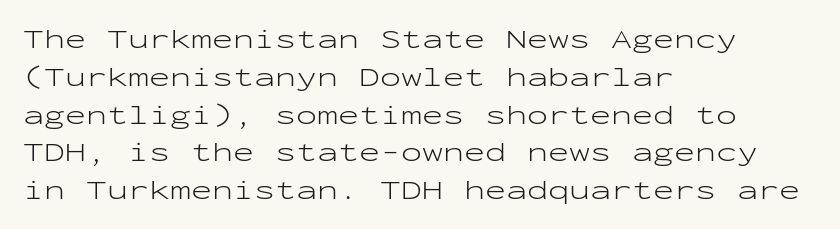
Letters rest on an invisible, unmarked baseline. The letters march in equal steps, a hallmark of fixed-pitch type. Quick note: interline space is typical. Tracking here is standard; glyphs follow each other at the usual distance. Examine the stroke ends and you'll find no serifs.
